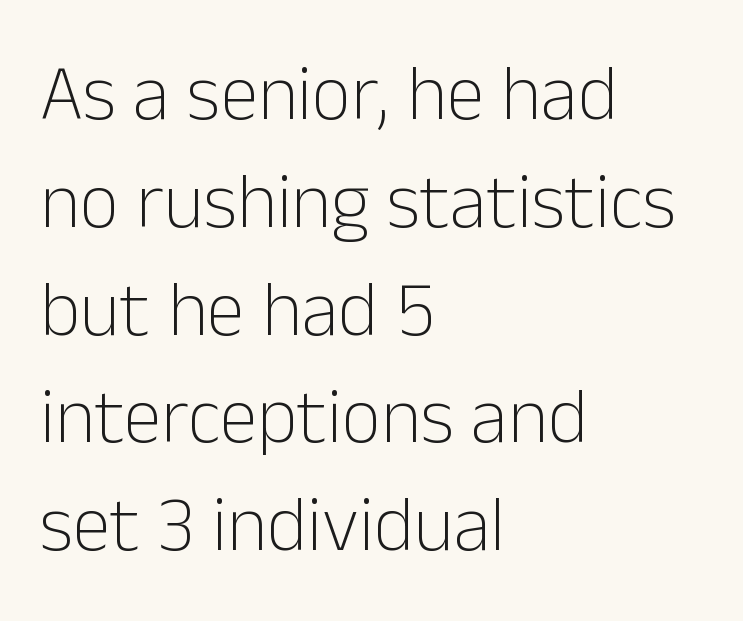
The passage is arranged the way most books set body copy — flush left. This is sans-serif lettering, the kind often seen on screens and signage. Designer's note — italics off, roman on. Lines of text with bare space underneath. The face used here is proportionally spaced, like ordinary book or web type.
